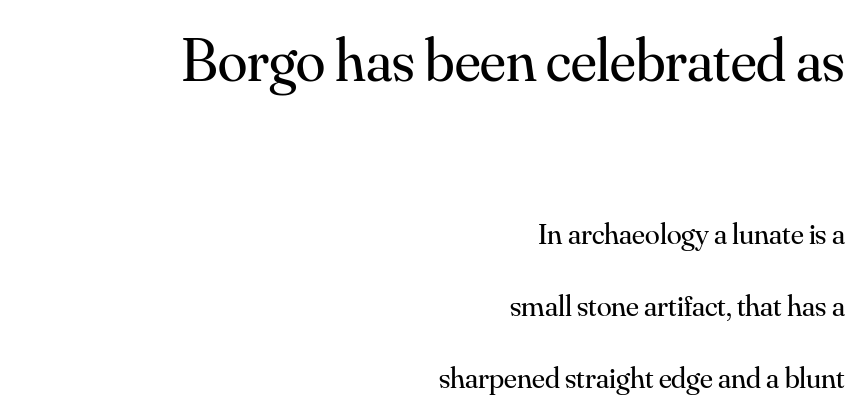
{"serif": "yes", "italic": "no", "bold": "no", "weight": "regular", "width": "normal", "stroke_contrast": "medium", "x_height": "small", "monospaced": "no", "underline": "no", "align": "right", "line_spacing": "loose", "line_spacing_ratio": 2.4, "letter_spacing": "normal", "letter_spacing_em": 0.0, "larger_block": "first", "size_ratio": 2.0, "glyph_px": 60}
